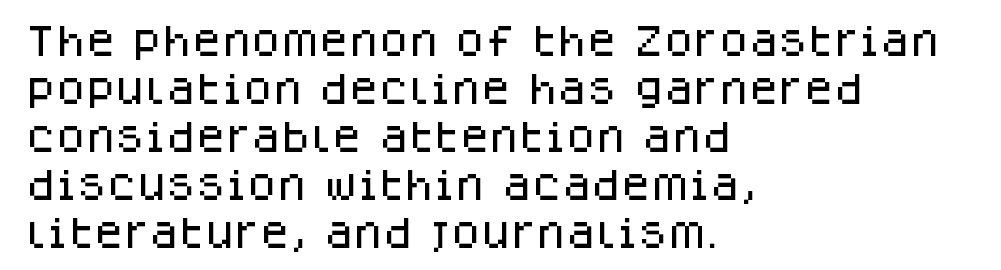
The image shows 34 px sans-serif type, upright; set left-aligned, normal line spacing (1.41x), normal letter spacing, not underlined; low stroke contrast and a large x-height.
